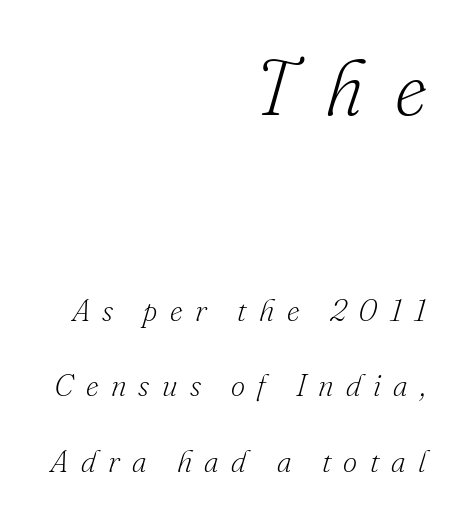
{"serif": "yes", "italic": "yes", "lean": "right", "slant_degrees": 16, "bold": "no", "weight": "light", "width": "normal", "stroke_contrast": "low", "x_height": "small", "monospaced": "no", "underline": "no", "align": "right", "line_spacing": "loose", "line_spacing_ratio": 2.43, "letter_spacing": "wide", "letter_spacing_em": 0.4, "larger_block": "first", "size_ratio": 2.52, "glyph_px": 78}
